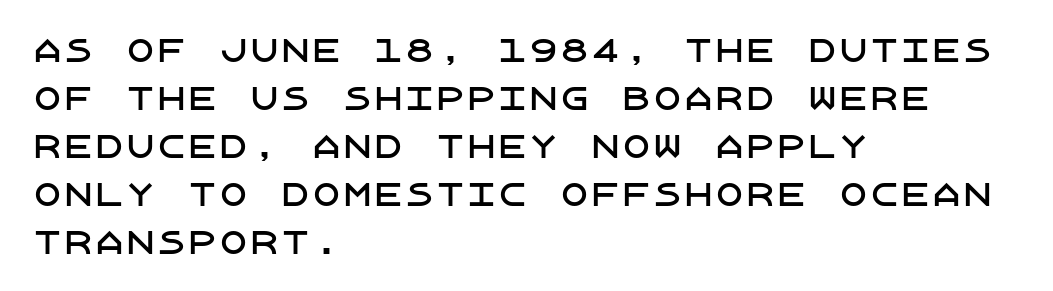
The words here are not underlined. To sum up the face: it is a sans, with no serifs. Nope, not italic — everything's standing straight. Does the leading feel generous? No, just average.
